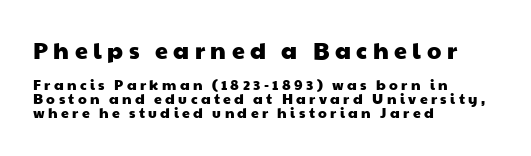
{"underline": "no", "align": "left", "line_spacing": "tight", "line_spacing_ratio": 1.0, "letter_spacing": "wide", "letter_spacing_em": 0.24, "larger_block": "first", "size_ratio": 1.64, "glyph_px": 23}
